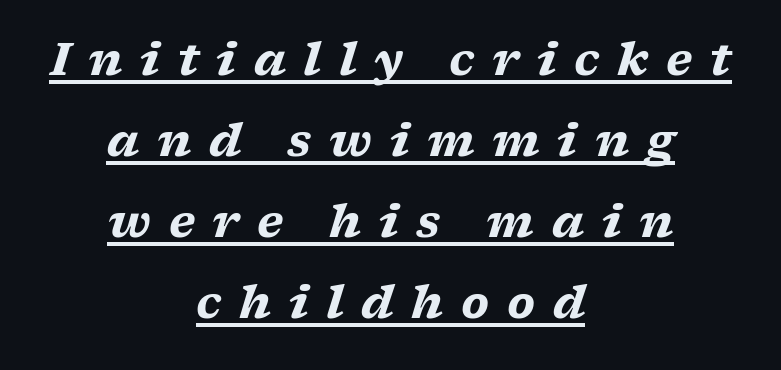
The image shows 44 px heavy, wide serif type, italic (leaning right); set centered, line spacing 1.84x, unusually wide letter spacing (+0.4 em), underlined; low stroke contrast and a medium x-height.
